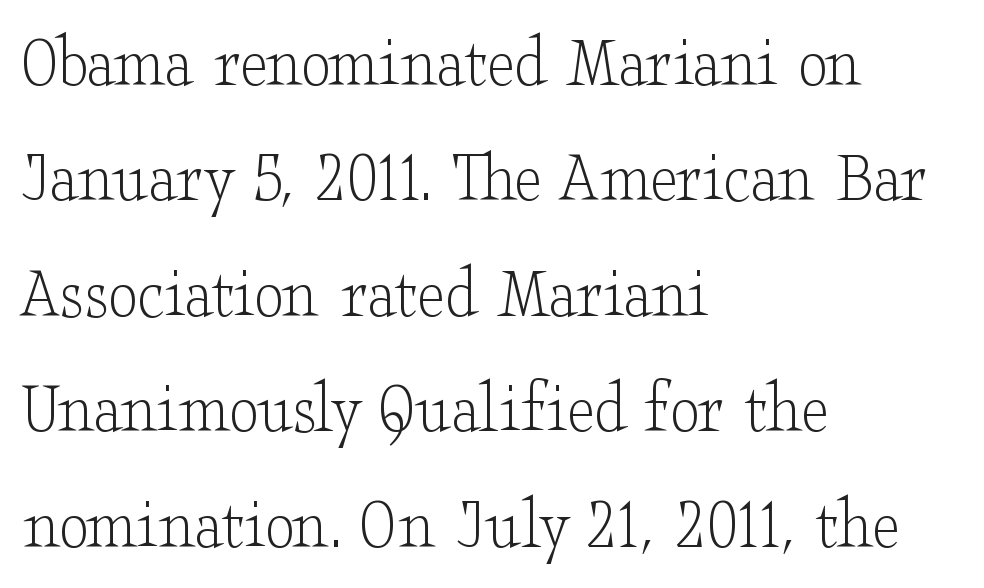
Q: Is the text bold? A: No.
Q: Is the text italic (slanted)? A: No, it is upright.
Q: Is the typeface a serif or a sans-serif typeface? A: Serif.
Q: Is the text underlined? A: No.
Q: How is the paragraph aligned? A: Left-aligned.
Q: Is the spacing between letters normal or unusually wide? A: Normal.
Q: Is the spacing between lines tight, normal or loose? A: Normal.
Q: Width (condensed, normal, or wide)? A: Wide.
Q: Stroke contrast? A: Low.
Q: x-height? A: Small.
Q: Monospaced? A: No.
